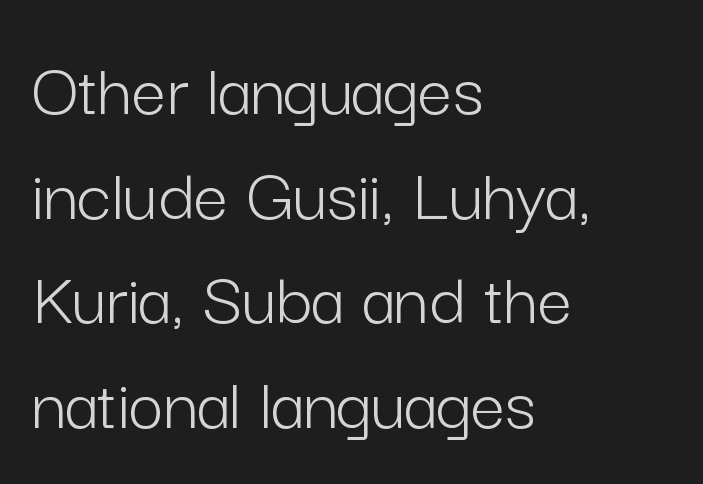
Q: Is the text bold? A: No.
Q: Is the text italic (slanted)? A: No, it is upright.
Q: Is the typeface a serif or a sans-serif typeface? A: Sans-serif.
Q: Is the text underlined? A: No.
Q: How is the paragraph aligned? A: Left-aligned.
Q: Is the spacing between letters normal or unusually wide? A: Normal.
Q: Is the spacing between lines tight, normal or loose? A: Normal.
Q: Width (condensed, normal, or wide)? A: Normal.
Q: Stroke contrast? A: Low.
Q: x-height? A: Medium.
Q: Monospaced? A: No.
